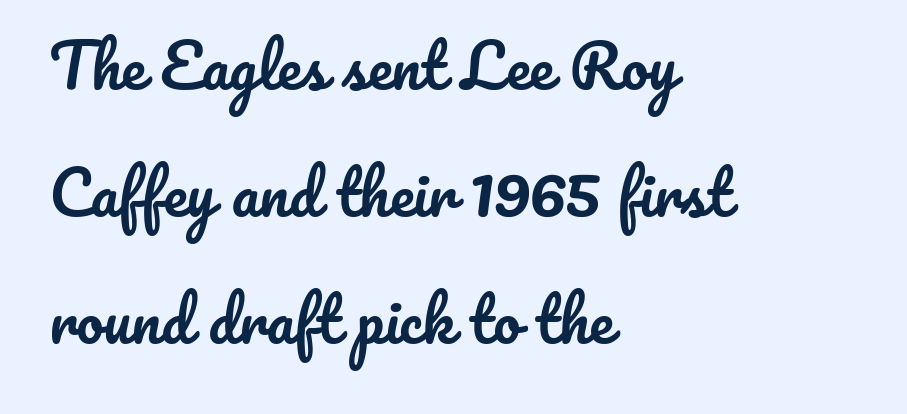
Q: Is the text italic (slanted)? A: Yes.
Q: Is the text underlined? A: No.
Q: How is the paragraph aligned? A: Left-aligned.
Q: Is the spacing between letters normal or unusually wide? A: Normal.
Q: Is the spacing between lines tight, normal or loose? A: Loose.
Q: Width (condensed, normal, or wide)? A: Normal.
Q: Stroke contrast? A: Low.
Q: x-height? A: Small.
Q: Monospaced? A: No.
